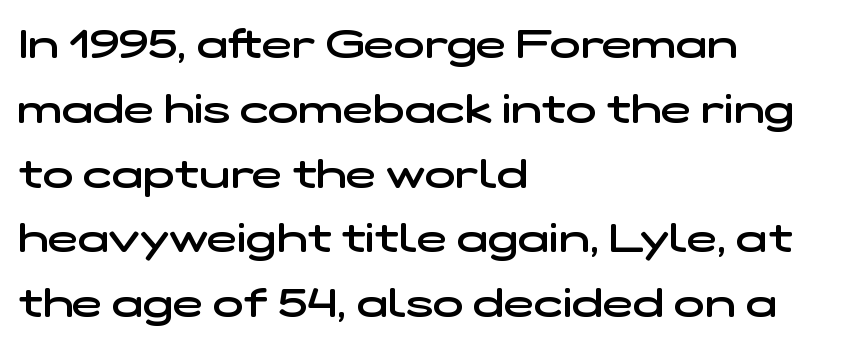
Q: Is the text bold? A: Semi-bold.
Q: Is the typeface a serif or a sans-serif typeface? A: Sans-serif.
Q: Is the text underlined? A: No.
Q: How is the paragraph aligned? A: Left-aligned.
Q: Is the spacing between letters normal or unusually wide? A: Normal.
Q: Is the spacing between lines tight, normal or loose? A: Normal.
Q: Width (condensed, normal, or wide)? A: Wide.
Q: Stroke contrast? A: Low.
Q: x-height? A: Medium.
Q: Monospaced? A: No.
